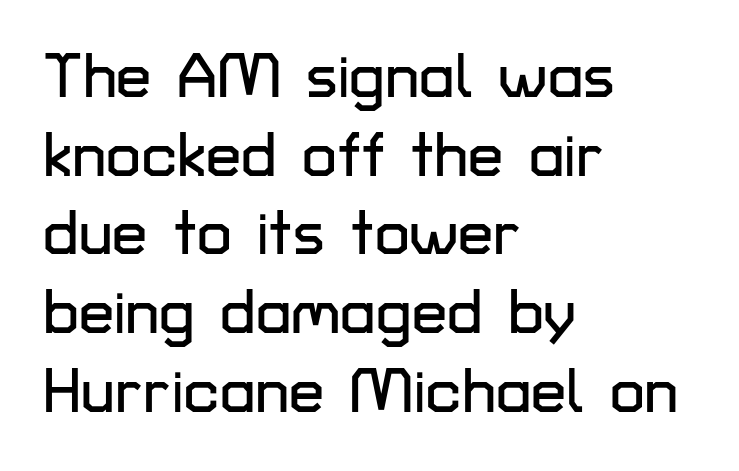
The image shows 63 px sans-serif type, upright; set left-aligned, normal line spacing (1.25x), normal letter spacing, not underlined; low stroke contrast and a medium x-height.
